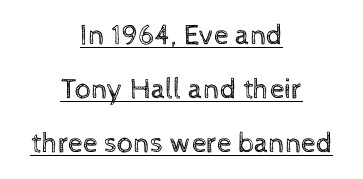
The image shows 29 px regular-weight type, upright; set centered, line spacing 1.86x, normal letter spacing, underlined; a medium x-height.
